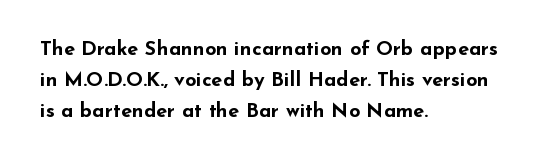
A student would call this left alignment; a typographer would say flush left, rag right. Any mark beneath the type? The region is blank. A dark, heavy texture on the line: the type is bold. The leading is moderate, giving the passage an even texture. The gaps between neighbouring characters are ordinary and unremarkable. The axis of the letterforms is exactly vertical.
